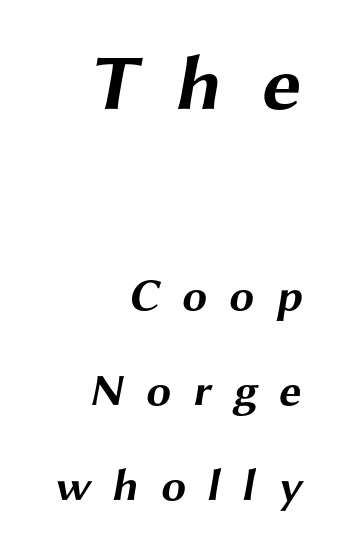
Q: Is the text bold? A: Yes.
Q: Is the typeface a serif or a sans-serif typeface? A: Sans-serif.
Q: Is the text underlined? A: No.
Q: How is the paragraph aligned? A: Right-aligned.
Q: Is the spacing between letters normal or unusually wide? A: Unusually wide.
Q: Is the spacing between lines tight, normal or loose? A: Loose.
Q: Which block of text is set in a larger size, the first (top) or the second (bottom)? A: The first (top) one.
Q: Width (condensed, normal, or wide)? A: Wide.
Q: Stroke contrast? A: Medium.
Q: x-height? A: Medium.
Q: Monospaced? A: No.
